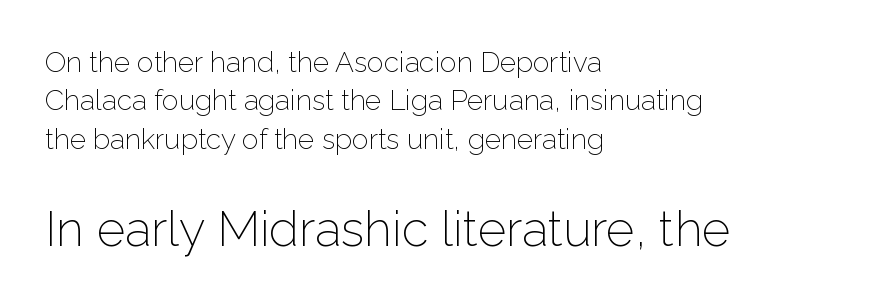
The image shows 49 px light sans-serif type, upright; set left-aligned, normal line spacing (1.37x), normal letter spacing, not underlined; the second (bottom) block is 1.75x larger; low stroke contrast and a medium x-height.
